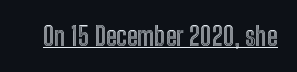
The image shows 26 px text type, upright; set normal letter spacing, underlined.
